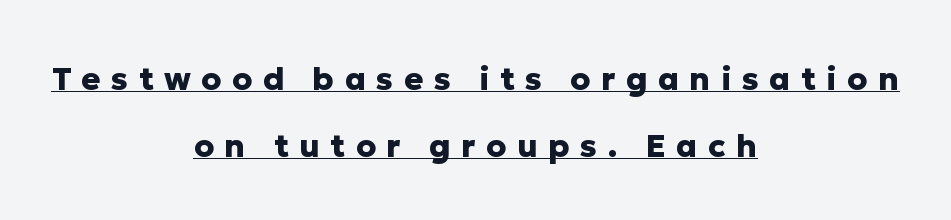
The image shows 32 px heavy sans-serif type, upright; set centered, loose line spacing (2.08x), unusually wide letter spacing (+0.33 em), underlined; low stroke contrast and a medium x-height.
